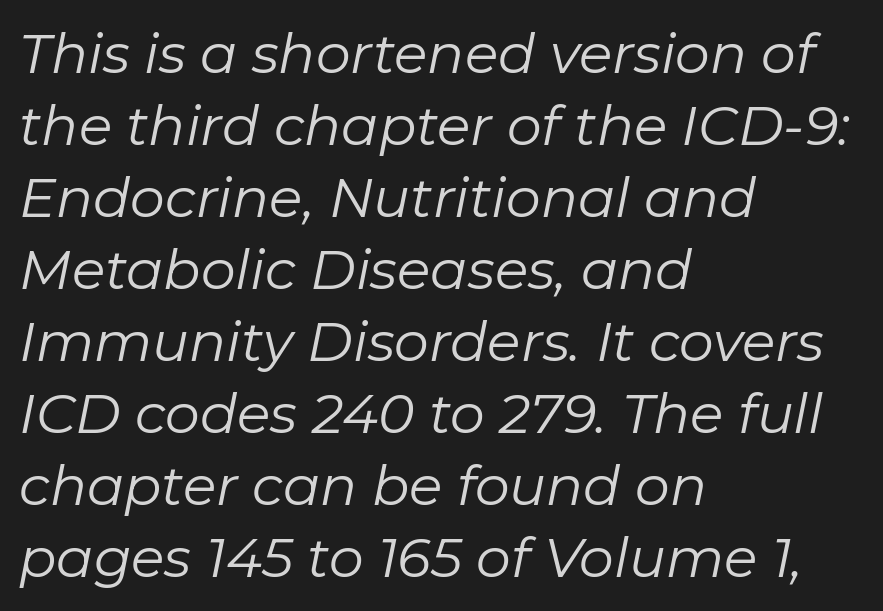
Proportional: the letters do not fall into vertical columns. Heft: none added — not bold. Look at the tracking — it's just the regular setting, nothing added. Horizontal bands of white between lines are of average thickness. Is the block centered? No — it sits flush against the left margin. Check under the words: just untouched page.
